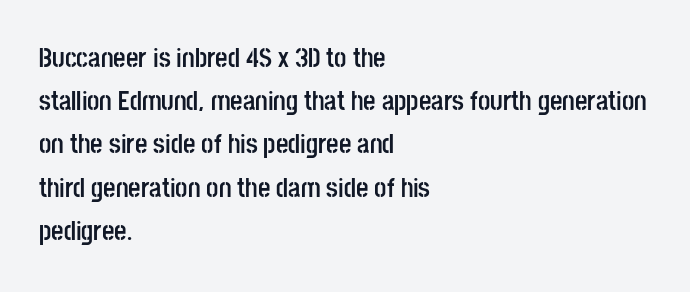
{"italic": "no", "bold": "yes", "underline": "no", "align": "left", "line_spacing": "normal", "line_spacing_ratio": 1.6, "letter_spacing": "normal", "letter_spacing_em": 0.0, "glyph_px": 27}
